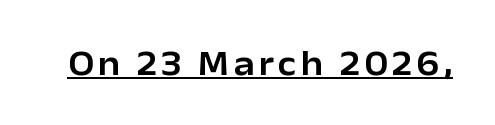
{"serif": "no", "italic": "no", "width": "normal", "stroke_contrast": "low", "x_height": "medium", "monospaced": "no", "underline": "yes", "glyph_px": 35}
